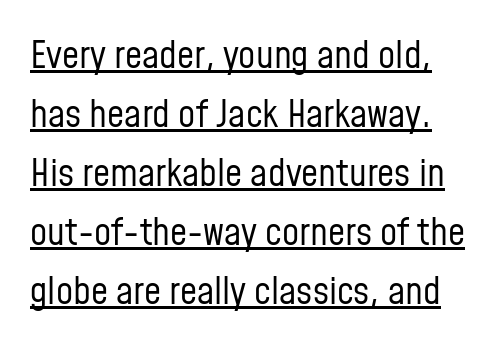
What decoration does the sample have? An underline. The axis of the letterforms is exactly vertical. No extra ink here — the face is not bold. Spacing verdict: proportional, widths tailored to each character.
